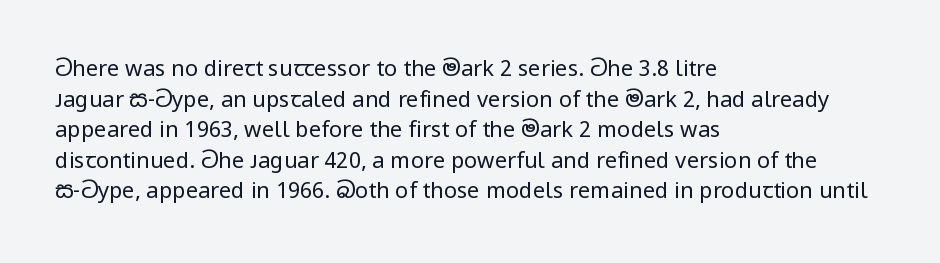
Here the glyphs are tracked normally, forming tight word shapes. This sample keeps an unexceptional amount of space between lines. Every character sits straight up, as roman type does. Each stroke keeps to a modest, everyday thickness or less. This rendering uses left alignment, leaving the right contour irregular. Descenders are the only things crossing below the line.
